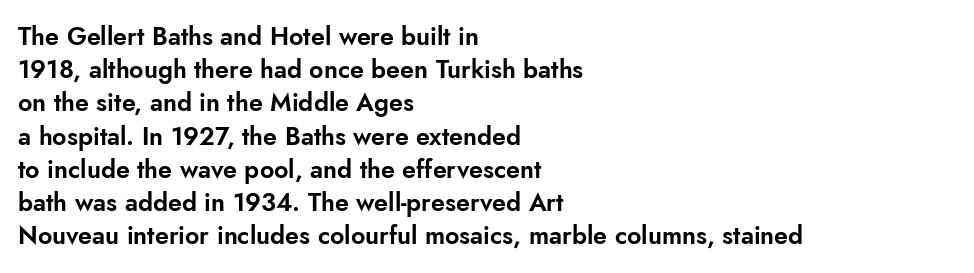
Students, observe: this is what conventionally led text looks like. Look at the tracking — it's just the regular setting, nothing added. The paragraph has a hard left edge and a soft right edge. Check under the words: just untouched page. The lettering holds an erect, upright posture throughout.
